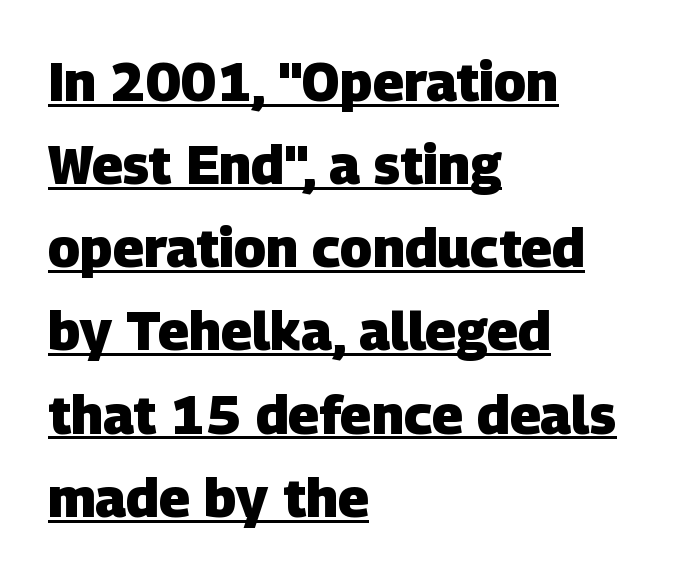
{"serif": "no", "bold": "yes", "weight": "heavy", "width": "normal", "stroke_contrast": "low", "x_height": "large", "monospaced": "no", "underline": "yes", "align": "left", "line_spacing": "normal", "line_spacing_ratio": 1.54, "letter_spacing": "normal", "letter_spacing_em": 0.0, "glyph_px": 54}
